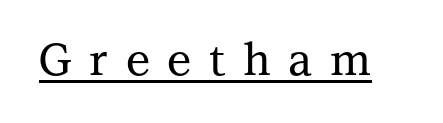
Each line of the rendering has a horizontal stroke beneath the glyphs. The letters carry serifs — small finishing strokes at the ends of their stems. Every stem runs plumb, perpendicular to the baseline. Proportional: the letters do not fall into vertical columns.
